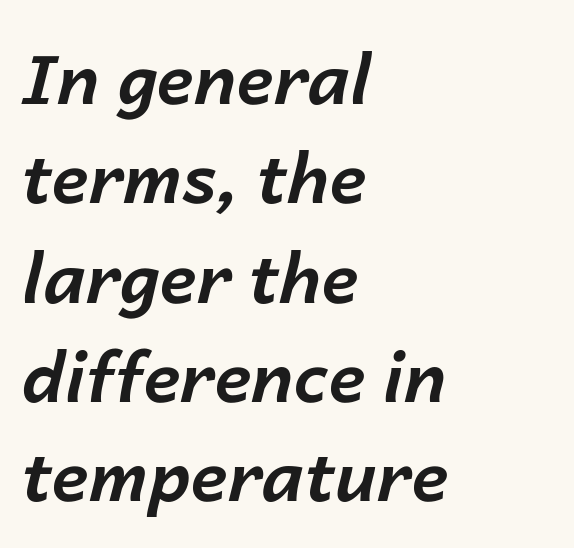
The image shows 69 px bold type, italic (leaning right); set left-aligned, normal line spacing (1.44x), normal letter spacing, not underlined; low stroke contrast and a medium x-height.
